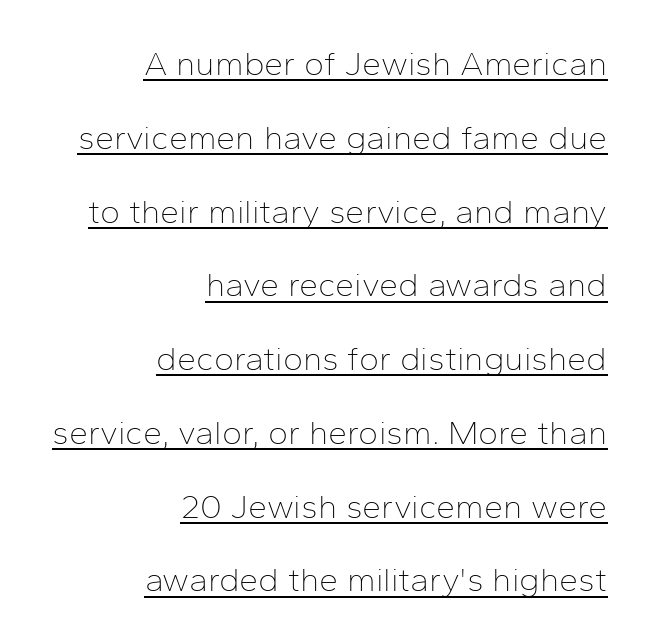
Q: Is the text bold? A: No.
Q: Is the text italic (slanted)? A: No, it is upright.
Q: Is the typeface a serif or a sans-serif typeface? A: Sans-serif.
Q: Is the text underlined? A: Yes.
Q: How is the paragraph aligned? A: Right-aligned.
Q: Is the spacing between letters normal or unusually wide? A: Normal.
Q: Is the spacing between lines tight, normal or loose? A: Loose.
Q: Width (condensed, normal, or wide)? A: Normal.
Q: Stroke contrast? A: Low.
Q: x-height? A: Medium.
Q: Monospaced? A: No.
